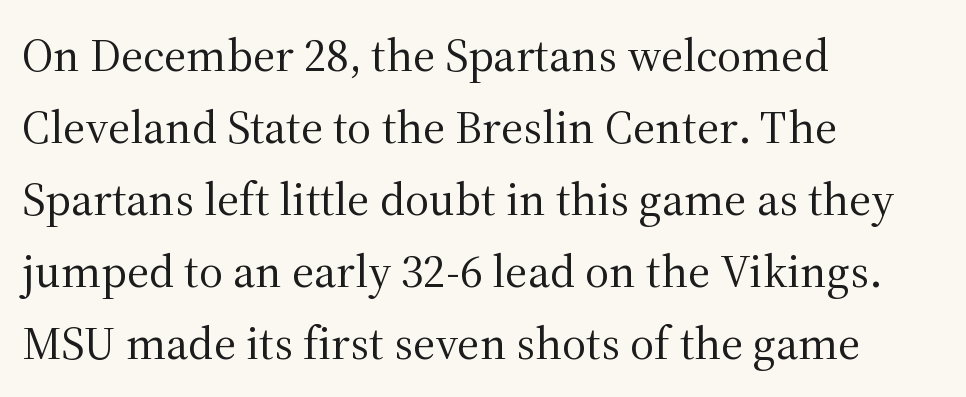
Q: Is the text bold? A: No.
Q: Is the text italic (slanted)? A: No, it is upright.
Q: Is the typeface a serif or a sans-serif typeface? A: Serif.
Q: Is the text underlined? A: No.
Q: How is the paragraph aligned? A: Left-aligned.
Q: Is the spacing between letters normal or unusually wide? A: Normal.
Q: Is the spacing between lines tight, normal or loose? A: Normal.
Q: Width (condensed, normal, or wide)? A: Normal.
Q: Stroke contrast? A: Medium.
Q: x-height? A: Medium.
Q: Monospaced? A: No.
